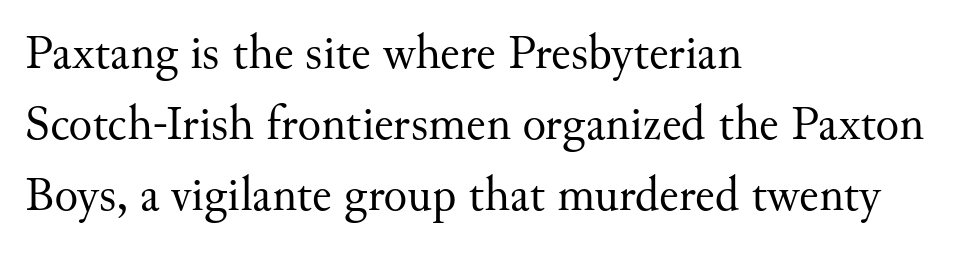
{"serif": "yes", "italic": "no", "bold": "no", "weight": "regular", "width": "normal", "stroke_contrast": "medium", "x_height": "small", "monospaced": "no", "underline": "no", "align": "left", "line_spacing": "normal", "line_spacing_ratio": 1.45, "letter_spacing": "normal", "letter_spacing_em": 0.0, "glyph_px": 49}
